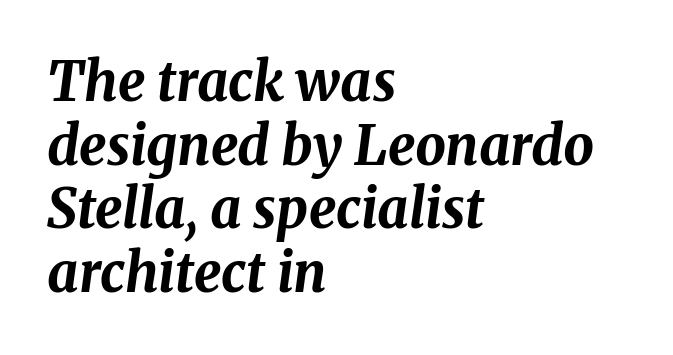
Inter-character spacing is left at the font's built-in metrics. The lines in this sample share a left origin and differ only in where they stop. The passage shown is typed in a proportional face where columns would drift. The passage shown leans; its letterforms are oblique.
